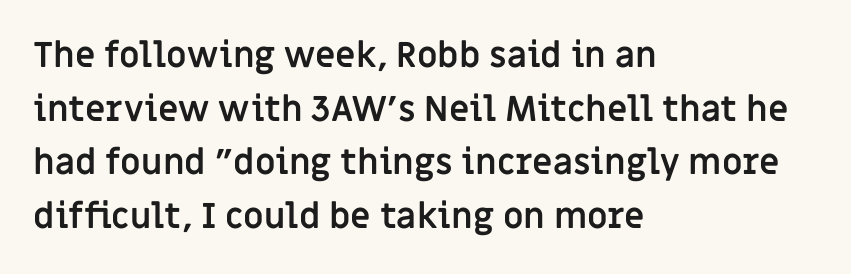
In terms of letterform style, serifs are entirely absent. Set as a true bold cut, around the 700 mark. This rendering leaves character spacing at its baseline value. Leading matches the norm, producing a regular column. The passage is arranged the way most books set body copy — flush left.
